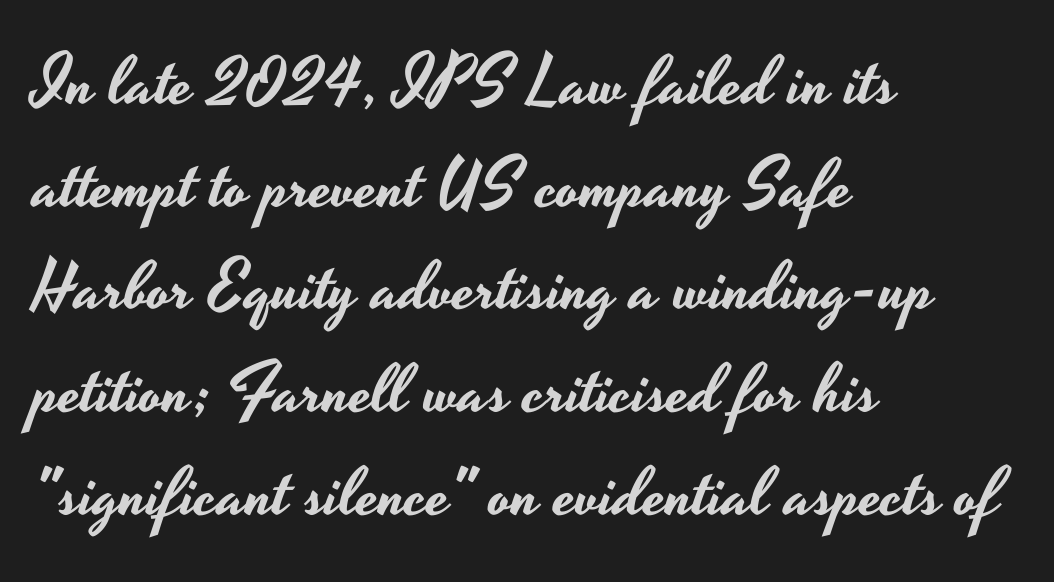
{"serif": "no", "width": "wide", "stroke_contrast": "low", "x_height": "small", "monospaced": "no", "underline": "no", "align": "left", "line_spacing": "normal", "line_spacing_ratio": 1.51, "letter_spacing": "normal", "letter_spacing_em": 0.0, "glyph_px": 68}
